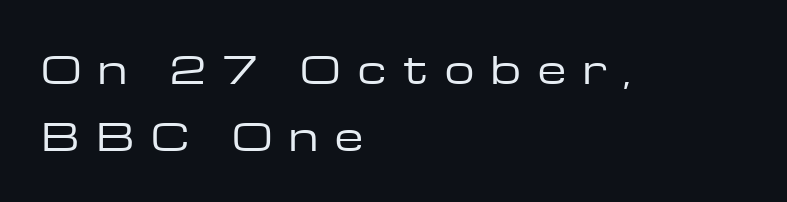
Q: Is the text bold? A: No.
Q: Is the text italic (slanted)? A: No, it is upright.
Q: Is the typeface a serif or a sans-serif typeface? A: Sans-serif.
Q: Is the text underlined? A: No.
Q: How is the paragraph aligned? A: Left-aligned.
Q: Is the spacing between letters normal or unusually wide? A: Unusually wide.
Q: Width (condensed, normal, or wide)? A: Wide.
Q: Stroke contrast? A: Low.
Q: x-height? A: Medium.
Q: Monospaced? A: No.
